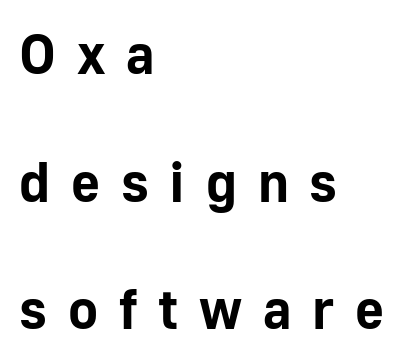
The image shows 56 px bold sans-serif type, upright; set left-aligned, loose line spacing (2.28x), unusually wide letter spacing (+0.37 em), not underlined; low stroke contrast and a medium x-height.
